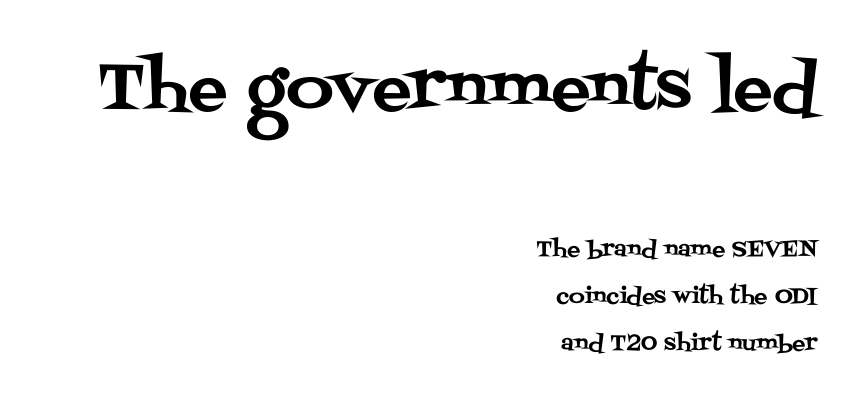
Q: Is the text italic (slanted)? A: No, it is upright.
Q: Is the typeface a serif or a sans-serif typeface? A: Serif.
Q: Is the text underlined? A: No.
Q: How is the paragraph aligned? A: Right-aligned.
Q: Is the spacing between letters normal or unusually wide? A: Normal.
Q: Is the spacing between lines tight, normal or loose? A: Loose.
Q: Which block of text is set in a larger size, the first (top) or the second (bottom)? A: The first (top) one.
Q: Width (condensed, normal, or wide)? A: Normal.
Q: Stroke contrast? A: Medium.
Q: x-height? A: Large.
Q: Monospaced? A: No.
